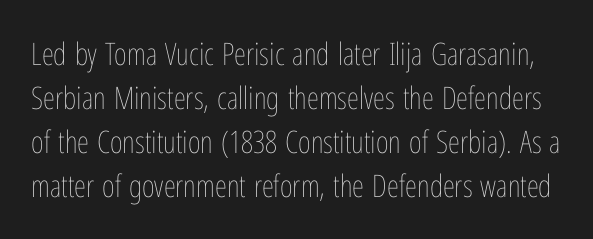
{"italic": "no", "bold": "no", "weight": "thin", "width": "condensed", "stroke_contrast": "low", "x_height": "medium", "monospaced": "no", "underline": "no", "line_spacing": "normal", "line_spacing_ratio": 1.42, "letter_spacing": "normal", "letter_spacing_em": 0.0, "glyph_px": 31}
